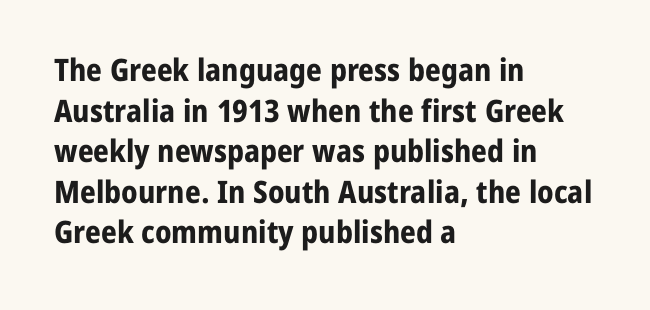
{"serif": "no", "italic": "no", "bold": "yes", "weight": "bold", "width": "normal", "stroke_contrast": "low", "x_height": "medium", "monospaced": "no", "underline": "no", "align": "left", "line_spacing": "normal", "line_spacing_ratio": 1.31, "letter_spacing": "normal", "letter_spacing_em": 0.0, "glyph_px": 31}
